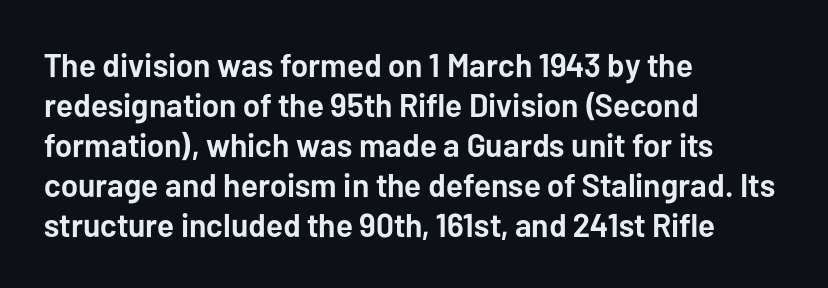
{"serif": "no", "italic": "no", "bold": "yes", "weight": "semibold", "width": "normal", "stroke_contrast": "low", "x_height": "medium", "monospaced": "no", "underline": "no", "align": "left", "line_spacing_ratio": 1.21, "letter_spacing": "normal", "letter_spacing_em": 0.0, "glyph_px": 33}
